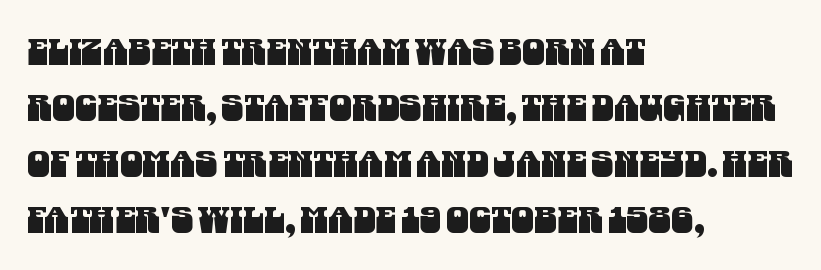
{"serif": "no", "width": "condensed", "stroke_contrast": "medium", "x_height": "large", "monospaced": "no", "underline": "no", "align": "left", "line_spacing": "normal", "line_spacing_ratio": 1.56, "letter_spacing": "normal", "letter_spacing_em": 0.0, "glyph_px": 36}
